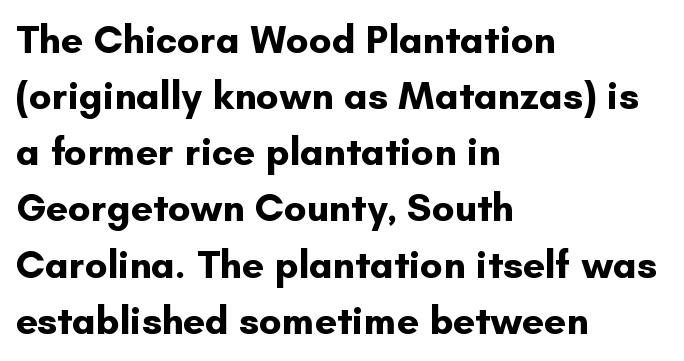
Every character sits straight up, as roman type does. Leading matches the norm, producing a regular column. Thick stems and heavy bowls — unmistakably bold. The glyphs are unaccompanied by any horizontal stroke below them.
